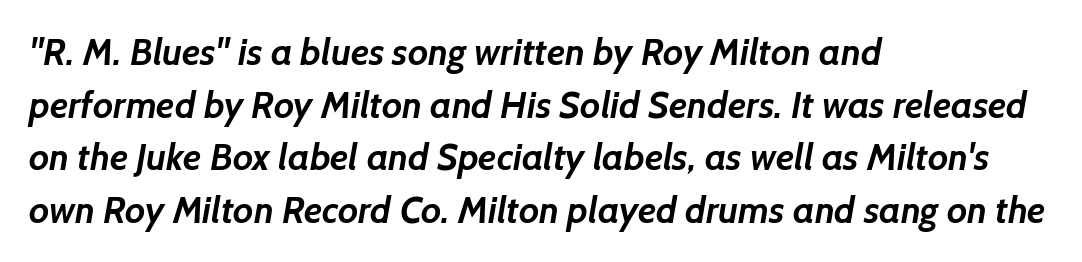
The image shows 37 px semibold sans-serif type; set left-aligned, normal line spacing (1.42x), normal letter spacing, not underlined; low stroke contrast and a medium x-height.
